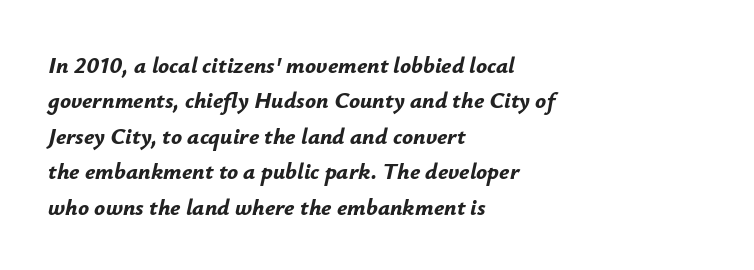
The image shows 23 px bold type, italic (leaning right); set left-aligned, normal line spacing (1.54x), normal letter spacing, not underlined.
